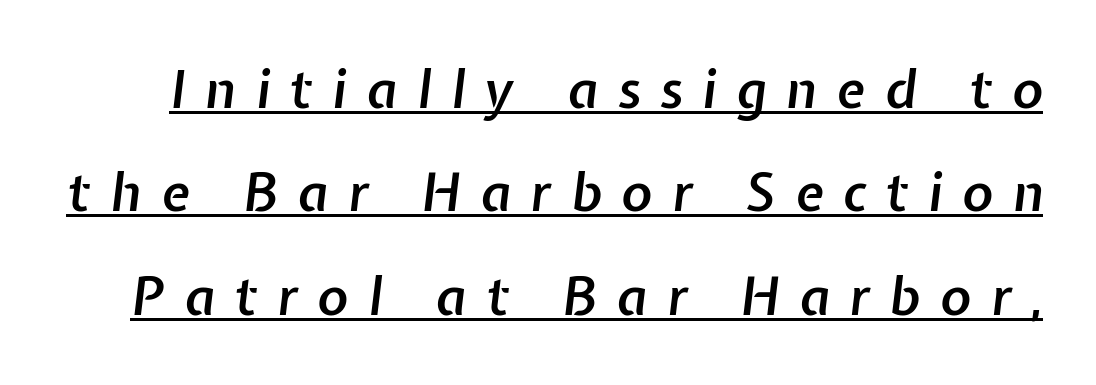
Someone cranked the tracking dial way up on this one. Somebody hit Ctrl+U on this one — the words are underlined. Is the type slanted? Yes — the strokes lean at a clear angle. Stems and bowls a touch heavier than normal — semibold. Students, observe: this is what heavily led, spacious text looks like. Varying glyph widths throughout — classic text-font behaviour.
